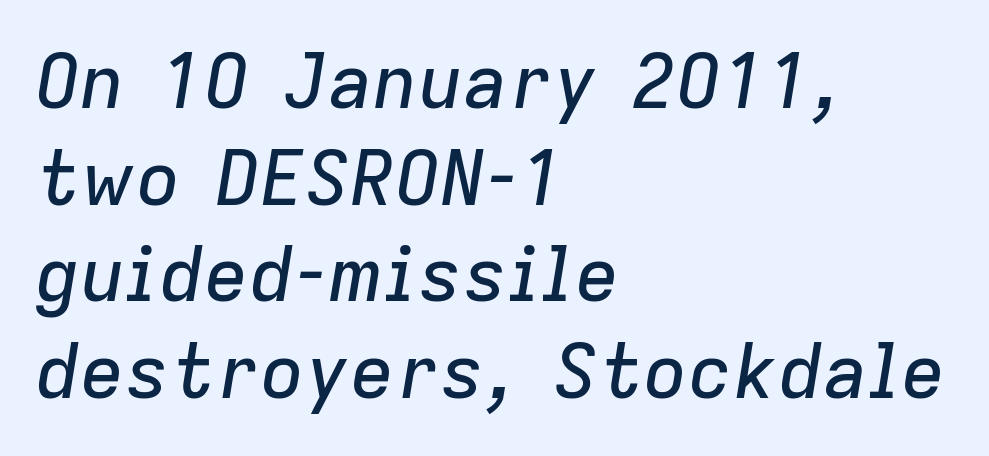
{"italic": "yes", "lean": "right", "slant_degrees": 9, "width": "normal", "stroke_contrast": "low", "x_height": "medium", "monospaced": "no", "underline": "no", "align": "left", "line_spacing": "normal", "line_spacing_ratio": 1.29, "letter_spacing": "normal", "letter_spacing_em": 0.0, "glyph_px": 75}
